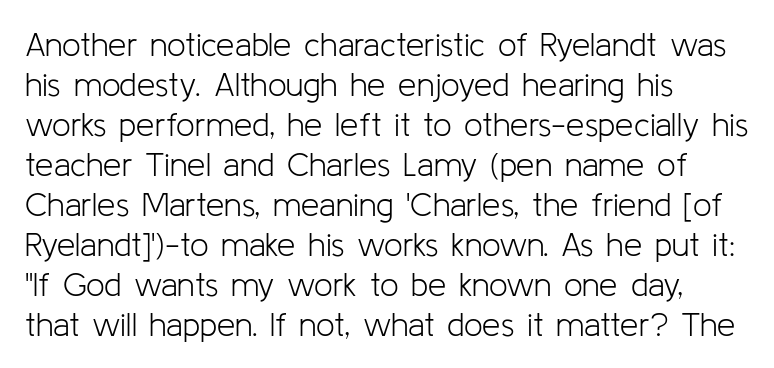
The image shows 33 px light sans-serif type, upright; set left-aligned, line spacing 1.21x, normal letter spacing, not underlined; low stroke contrast and a medium x-height.
